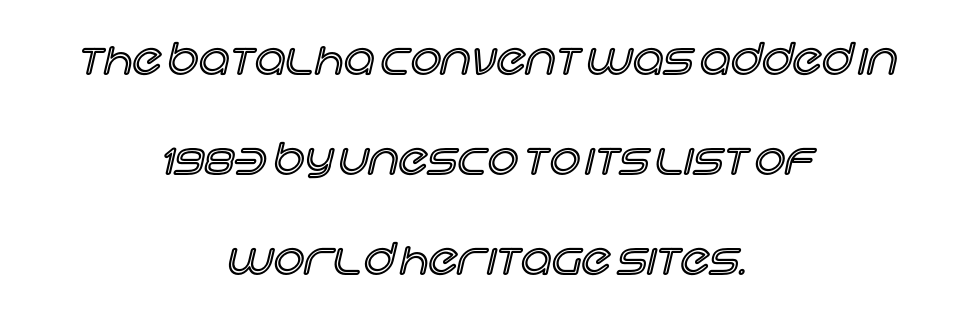
Q: Is the text italic (slanted)? A: Yes.
Q: Is the text underlined? A: No.
Q: How is the paragraph aligned? A: Centered.
Q: Is the spacing between letters normal or unusually wide? A: Normal.
Q: Is the spacing between lines tight, normal or loose? A: Loose.
Q: Width (condensed, normal, or wide)? A: Normal.
Q: x-height? A: Large.
Q: Monospaced? A: No.
